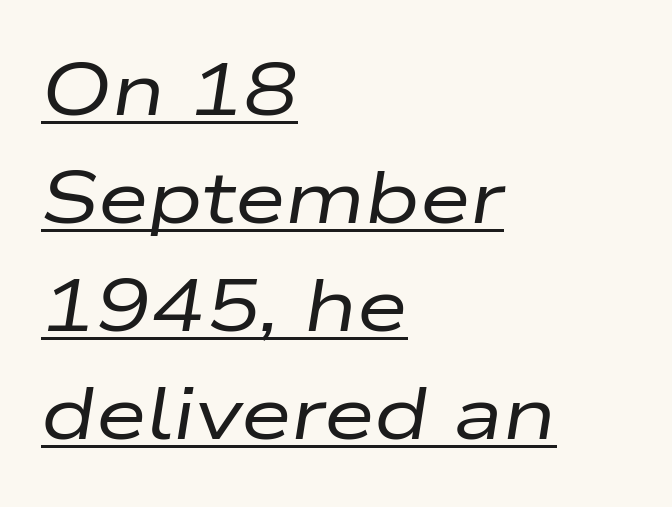
Is the type slanted? Yes — the strokes lean at a clear angle. In designer terms, the underline attribute is active on this setting. Is this a heavy cut? Hardly; it is regular or lighter. A classic flush-left, rag-right setting is used for this passage.
